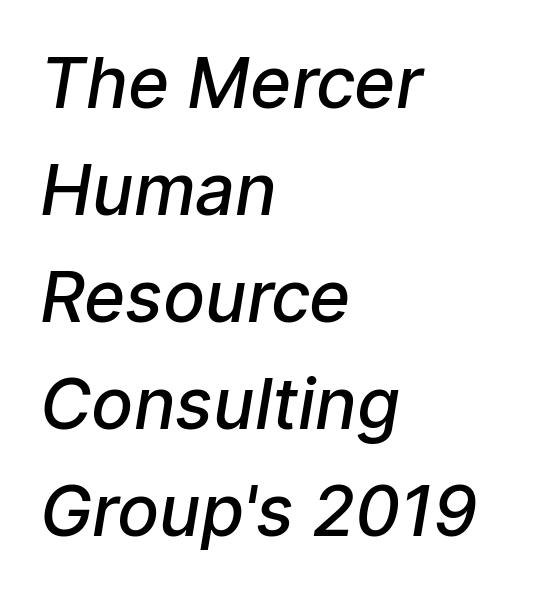
Q: Is the text bold? A: Semi-bold.
Q: Is the typeface a serif or a sans-serif typeface? A: Sans-serif.
Q: Is the text underlined? A: No.
Q: How is the paragraph aligned? A: Left-aligned.
Q: Is the spacing between letters normal or unusually wide? A: Normal.
Q: Is the spacing between lines tight, normal or loose? A: Normal.
Q: Width (condensed, normal, or wide)? A: Normal.
Q: Stroke contrast? A: Low.
Q: x-height? A: Medium.
Q: Monospaced? A: No.
